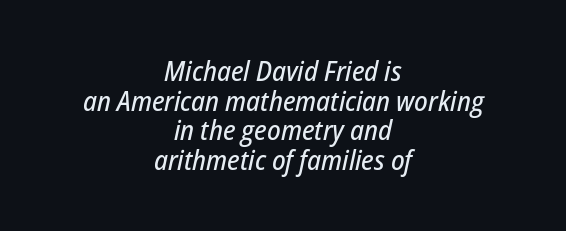
Q: Is the text italic (slanted)? A: Yes, it leans right by about 12 degrees.
Q: Is the text underlined? A: No.
Q: How is the paragraph aligned? A: Centered.
Q: Is the spacing between letters normal or unusually wide? A: Normal.
Q: Is the spacing between lines tight, normal or loose? A: Tight.
Q: Width (condensed, normal, or wide)? A: Condensed.
Q: Stroke contrast? A: Low.
Q: x-height? A: Medium.
Q: Monospaced? A: No.
